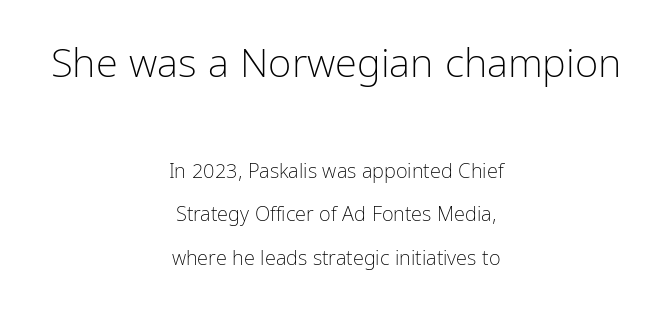
Q: Is the text bold? A: No.
Q: Is the text italic (slanted)? A: No, it is upright.
Q: Is the typeface a serif or a sans-serif typeface? A: Sans-serif.
Q: Is the text underlined? A: No.
Q: How is the paragraph aligned? A: Centered.
Q: Is the spacing between letters normal or unusually wide? A: Normal.
Q: Is the spacing between lines tight, normal or loose? A: Loose.
Q: Which block of text is set in a larger size, the first (top) or the second (bottom)? A: The first (top) one.
Q: Width (condensed, normal, or wide)? A: Condensed.
Q: Stroke contrast? A: Low.
Q: x-height? A: Medium.
Q: Monospaced? A: No.
